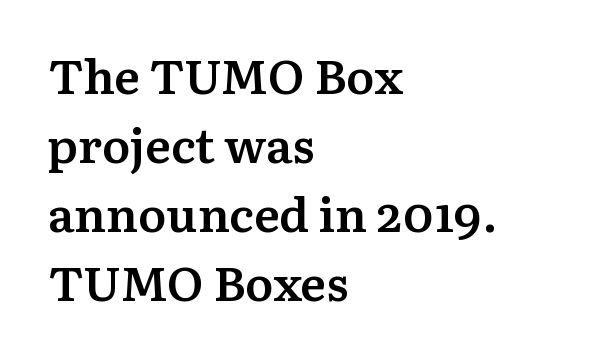
Q: Is the text bold? A: Semi-bold.
Q: Is the text italic (slanted)? A: No, it is upright.
Q: Is the typeface a serif or a sans-serif typeface? A: Serif.
Q: Is the text underlined? A: No.
Q: How is the paragraph aligned? A: Left-aligned.
Q: Is the spacing between letters normal or unusually wide? A: Normal.
Q: Is the spacing between lines tight, normal or loose? A: Normal.
Q: Width (condensed, normal, or wide)? A: Normal.
Q: Stroke contrast? A: Medium.
Q: x-height? A: Medium.
Q: Monospaced? A: No.
